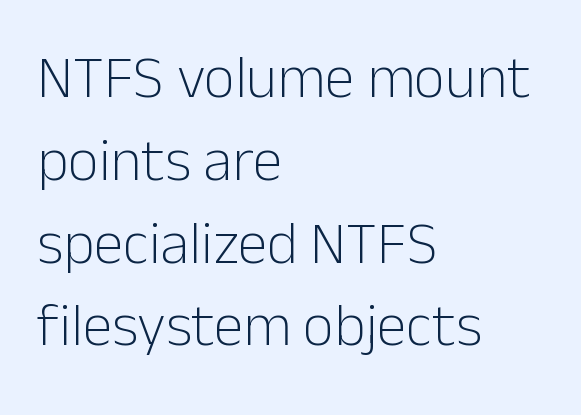
Q: Is the text bold? A: No.
Q: Is the text italic (slanted)? A: No, it is upright.
Q: Is the typeface a serif or a sans-serif typeface? A: Sans-serif.
Q: Is the text underlined? A: No.
Q: How is the paragraph aligned? A: Left-aligned.
Q: Is the spacing between letters normal or unusually wide? A: Normal.
Q: Is the spacing between lines tight, normal or loose? A: Normal.
Q: Width (condensed, normal, or wide)? A: Normal.
Q: Stroke contrast? A: Low.
Q: x-height? A: Medium.
Q: Monospaced? A: No.
